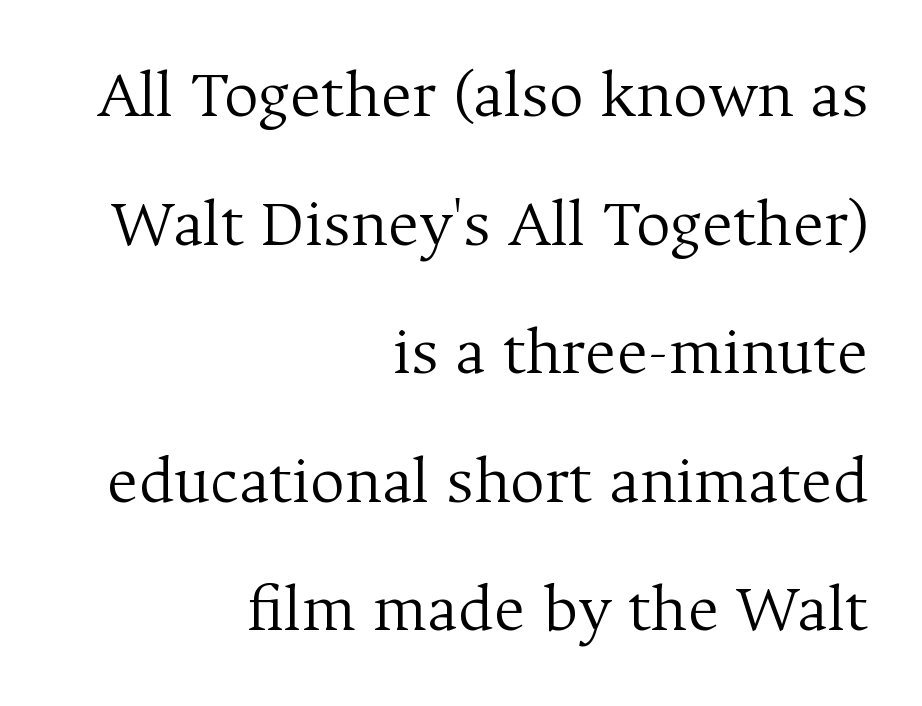
Look at the tracking — it's just the regular setting, nothing added. The passage shown is typed in a proportional face where columns would drift. No extra ink here — the face is not bold. Reading down the block, your eye finds every line finishing at a fixed right position.
